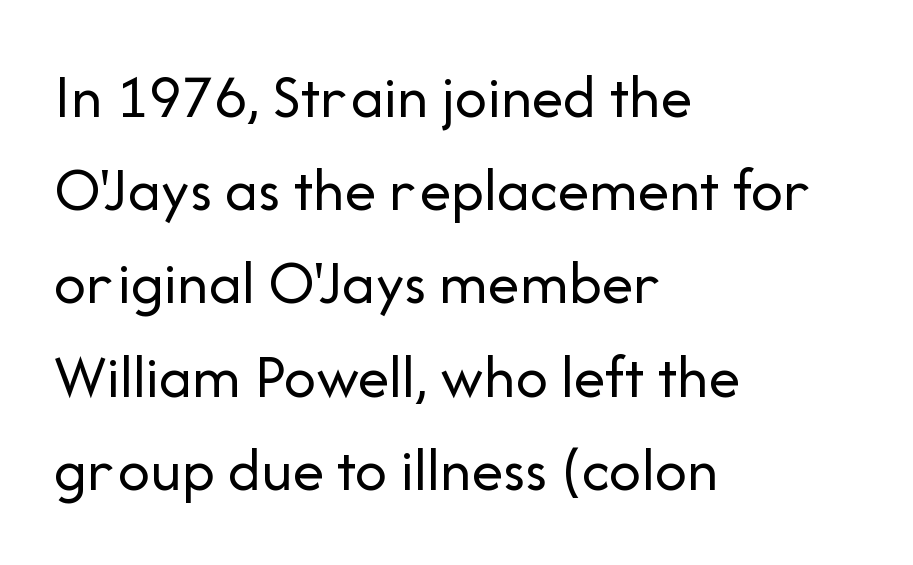
Q: Is the text bold? A: No.
Q: Is the text italic (slanted)? A: No, it is upright.
Q: Is the typeface a serif or a sans-serif typeface? A: Sans-serif.
Q: Is the text underlined? A: No.
Q: How is the paragraph aligned? A: Left-aligned.
Q: Is the spacing between letters normal or unusually wide? A: Normal.
Q: Is the spacing between lines tight, normal or loose? A: Normal.
Q: Width (condensed, normal, or wide)? A: Normal.
Q: Stroke contrast? A: Low.
Q: x-height? A: Medium.
Q: Monospaced? A: No.
